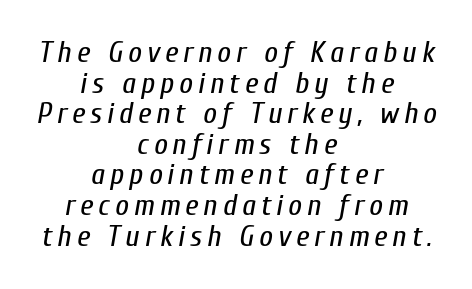
Characters are canted at an angle relative to the baseline's perpendicular. The text block is weighted toward neither margin, spreading evenly from the middle. Rows of type sit shoulder to shoulder in the vertical direction. These lines are rendered in a variable-pitch font.
